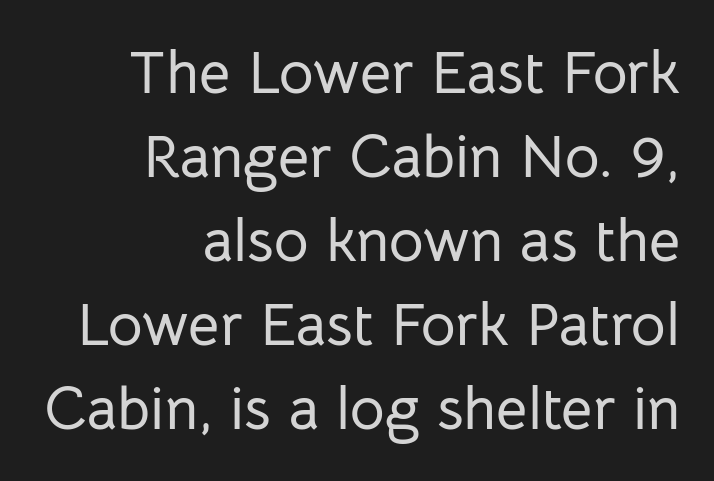
Q: Is the text italic (slanted)? A: No, it is upright.
Q: Is the typeface a serif or a sans-serif typeface? A: Sans-serif.
Q: Is the text underlined? A: No.
Q: How is the paragraph aligned? A: Right-aligned.
Q: Is the spacing between letters normal or unusually wide? A: Normal.
Q: Is the spacing between lines tight, normal or loose? A: Normal.
Q: Width (condensed, normal, or wide)? A: Normal.
Q: Stroke contrast? A: Low.
Q: x-height? A: Medium.
Q: Monospaced? A: No.
